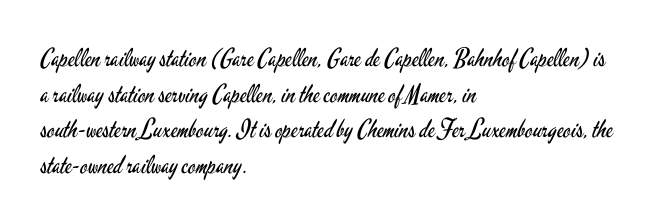
No word sits above an underline. These lines stack with their left ends in a neat column. The line-height multiplier appears to be the usual default. Students, note that the glyphs here touch the page at normal intervals.
